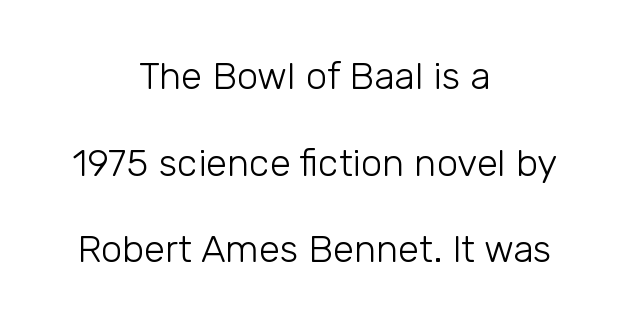
Q: Is the text bold? A: No.
Q: Is the text italic (slanted)? A: No, it is upright.
Q: Is the typeface a serif or a sans-serif typeface? A: Sans-serif.
Q: Is the text underlined? A: No.
Q: How is the paragraph aligned? A: Centered.
Q: Is the spacing between letters normal or unusually wide? A: Normal.
Q: Is the spacing between lines tight, normal or loose? A: Loose.
Q: Width (condensed, normal, or wide)? A: Normal.
Q: Stroke contrast? A: Low.
Q: x-height? A: Medium.
Q: Monospaced? A: No.
